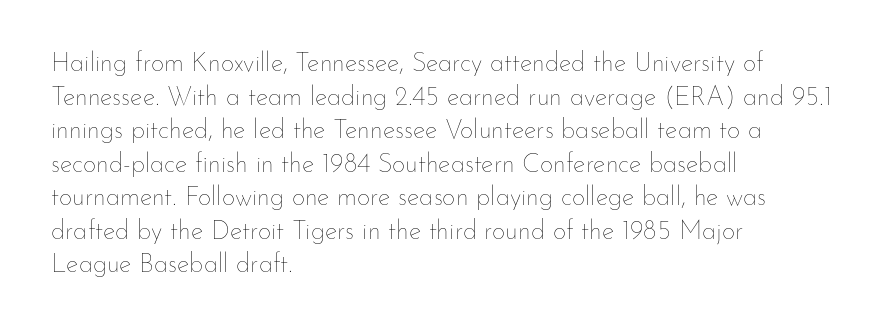
Interline gaps are of average width in this sample. In terms of posture, this sample is upright. Teacher's note: observe the even left margin — that is flush-left alignment. The cut favours lightness, reaching ordinary text weight at its darkest.
